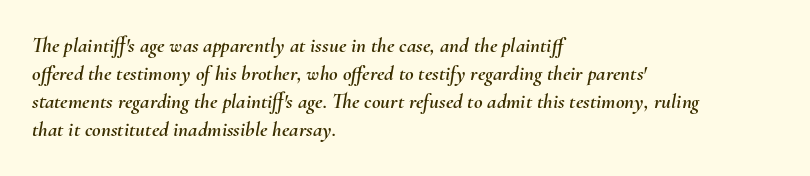
Q: Is the text italic (slanted)? A: Yes, it leans right by about 10 degrees.
Q: Is the text underlined? A: No.
Q: How is the paragraph aligned? A: Left-aligned.
Q: Is the spacing between letters normal or unusually wide? A: Normal.
Q: Is the spacing between lines tight, normal or loose? A: Normal.
